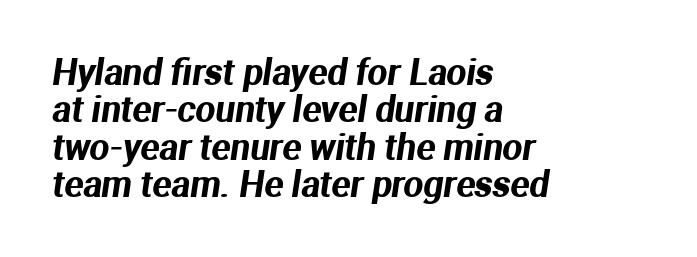
{"serif": "no", "width": "normal", "stroke_contrast": "medium", "x_height": "medium", "monospaced": "no", "underline": "no", "align": "left", "line_spacing": "tight", "line_spacing_ratio": 1.07, "letter_spacing": "normal", "letter_spacing_em": 0.0, "glyph_px": 35}
